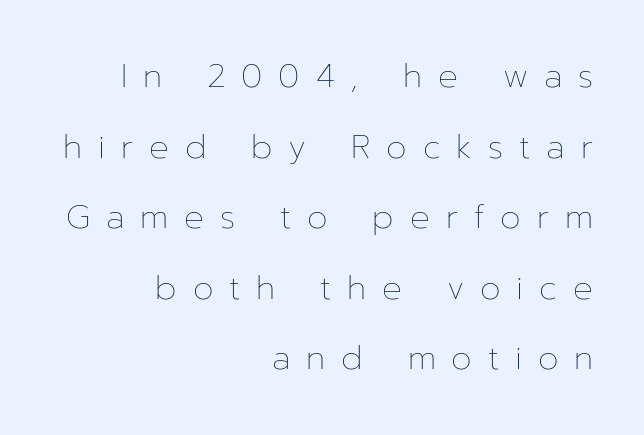
No italicization has been applied; the sample stays upright. Observe the wide spacing: letters keep a clear distance from each other. What's the leading like? Stretched, with rows far apart. Stem width sits at or under what a default text font uses. Looks like regular typesetting: each glyph gets only the width it needs. This sample is right-justified, so line beginnings fall wherever the words allow.
